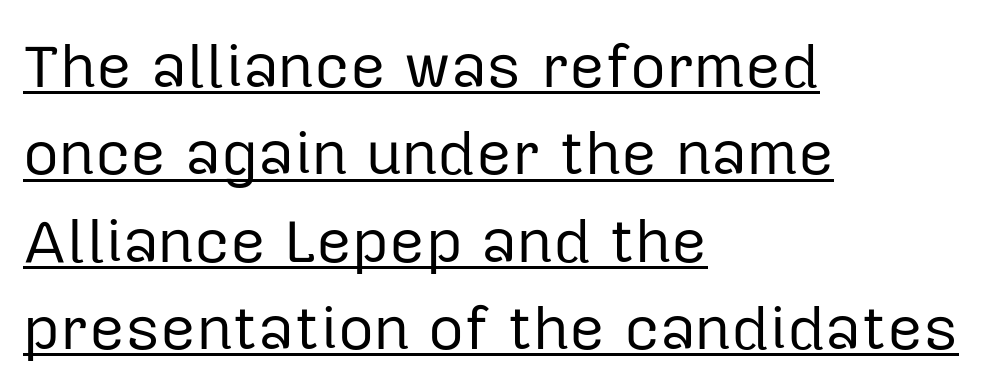
Note the varied advance widths — an 'i' is clearly narrower than an 'm'. This rendering uses left alignment, leaving the right contour irregular. Does extra space separate the letters? No, they use regular spacing. No heavy texture on the line: the type isn't bold.
